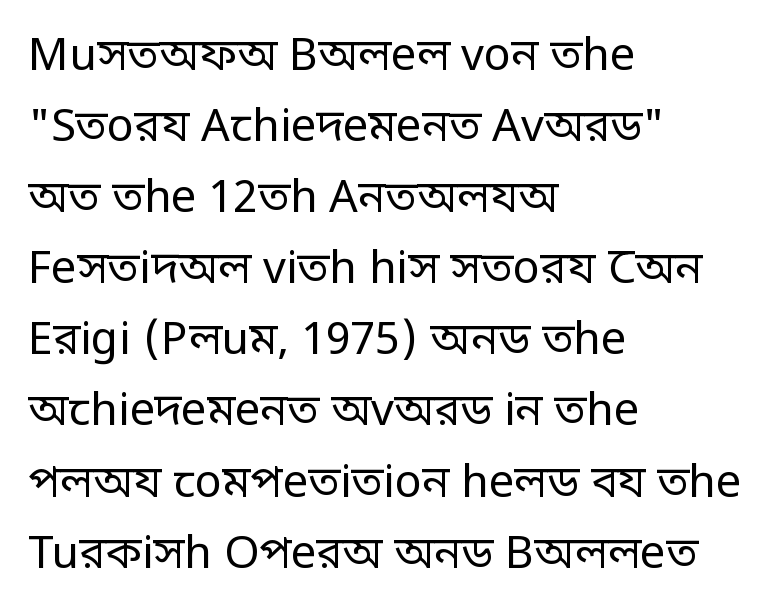
Q: Is the text bold? A: No.
Q: Is the text italic (slanted)? A: No, it is upright.
Q: Is the typeface a serif or a sans-serif typeface? A: Sans-serif.
Q: Is the text underlined? A: No.
Q: How is the paragraph aligned? A: Left-aligned.
Q: Is the spacing between letters normal or unusually wide? A: Normal.
Q: Is the spacing between lines tight, normal or loose? A: Normal.
Q: Width (condensed, normal, or wide)? A: Condensed.
Q: Stroke contrast? A: Low.
Q: Monospaced? A: No.
